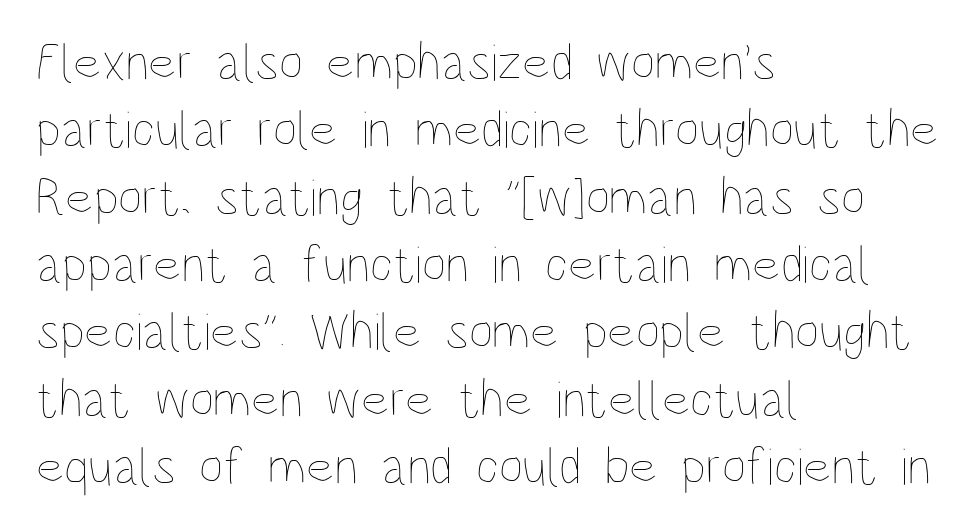
{"italic": "no", "bold": "no", "weight": "thin", "width": "condensed", "stroke_contrast": "low", "x_height": "large", "monospaced": "no", "underline": "no", "align": "left", "line_spacing": "normal", "line_spacing_ratio": 1.27, "letter_spacing": "normal", "letter_spacing_em": 0.0, "glyph_px": 53}
